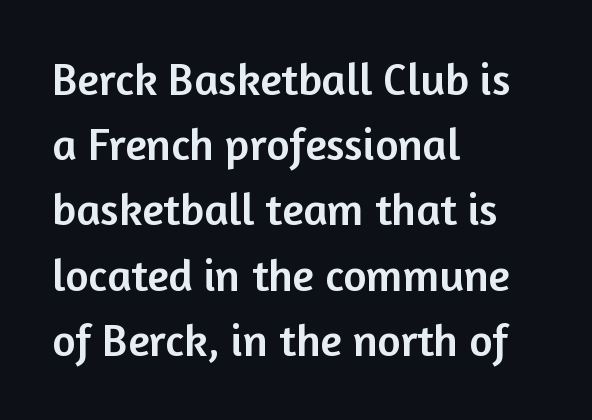
{"serif": "no", "italic": "no", "width": "normal", "stroke_contrast": "low", "x_height": "medium", "monospaced": "no", "underline": "no", "align": "left", "line_spacing": "normal", "line_spacing_ratio": 1.45, "letter_spacing": "normal", "letter_spacing_em": 0.0, "glyph_px": 45}
